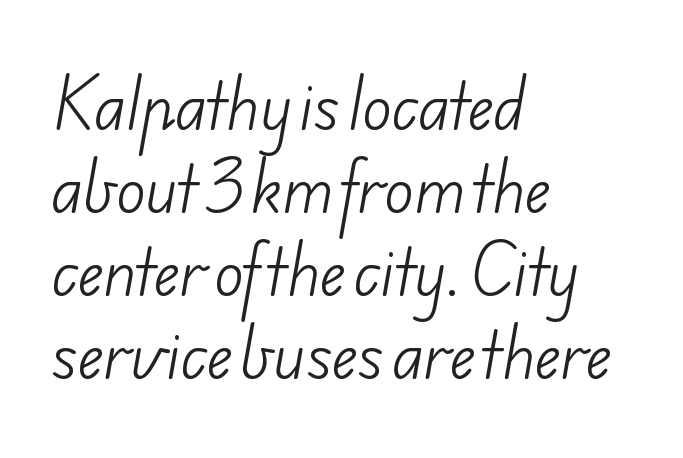
Do the characters align in a grid? No, the font is proportional. The typeface chosen for these lines omits serifs. The area under the type is left untouched. This sample is left-justified, so line endings fall wherever the words run out.
